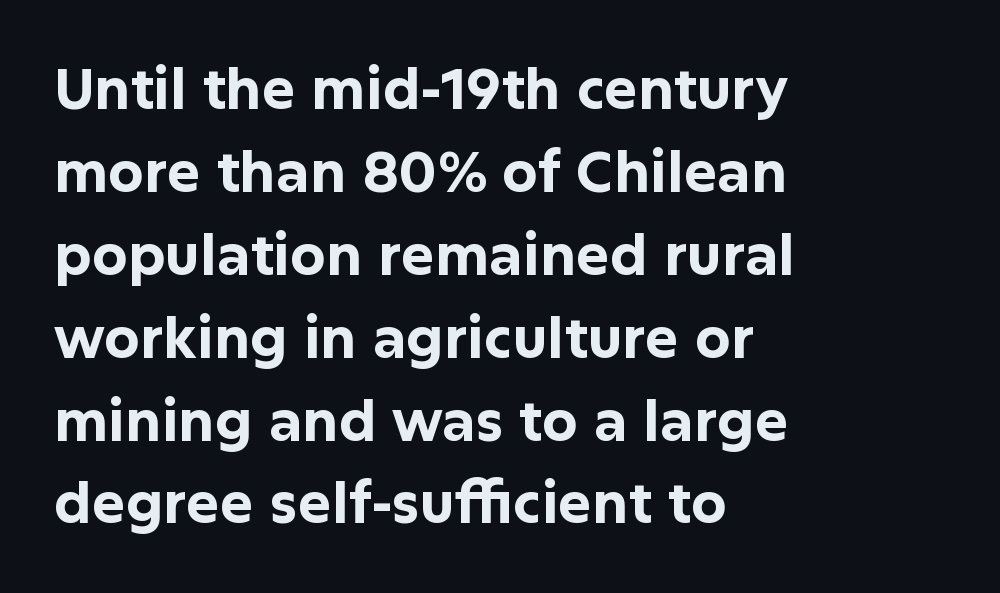
Upright lettering throughout. Tracking value appears to be zero — textbook default spacing. Think of a printed novel: that variable character pitch is what you see here. The characters display no serif detailing; their extremities are plain. Caption: bold face, heavy strokes.
